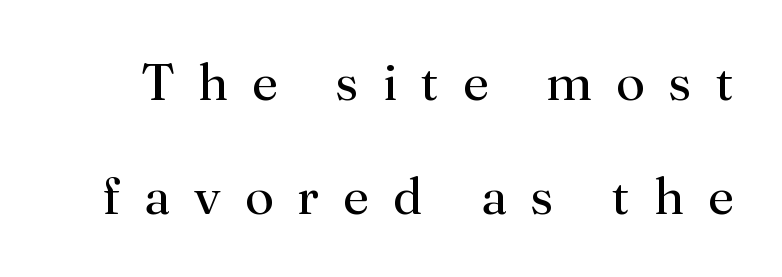
{"serif": "yes", "italic": "no", "bold": "no", "weight": "regular", "width": "normal", "stroke_contrast": "medium", "x_height": "small", "monospaced": "no", "underline": "no", "line_spacing": "loose", "line_spacing_ratio": 2.19, "letter_spacing": "wide", "letter_spacing_em": 0.46, "glyph_px": 52}
